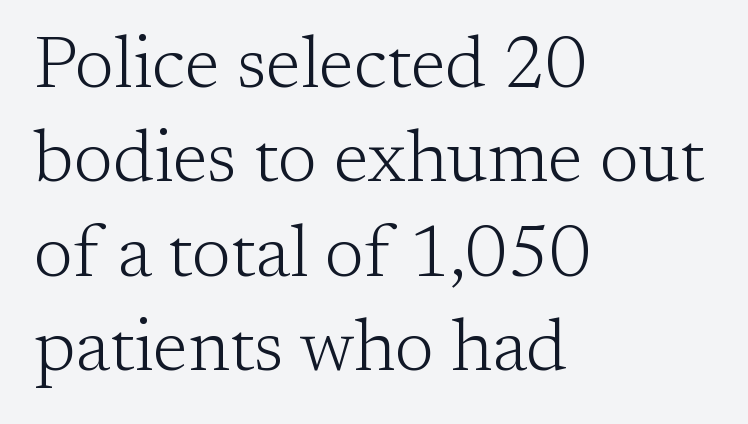
The image shows 72 px light serif type, upright; set left-aligned, normal line spacing (1.31x), normal letter spacing, not underlined; low stroke contrast and a medium x-height.
